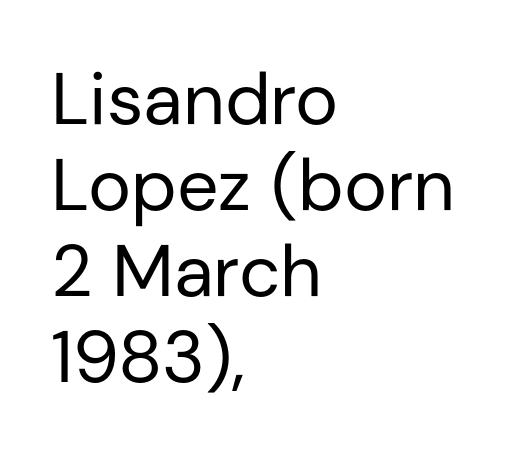
The strokes are not fattened; the text isn't bold. The strip under each line holds only bare page. In terms of letterform style, serifs are entirely absent. The face used here is proportionally spaced, like ordinary book or web type.
